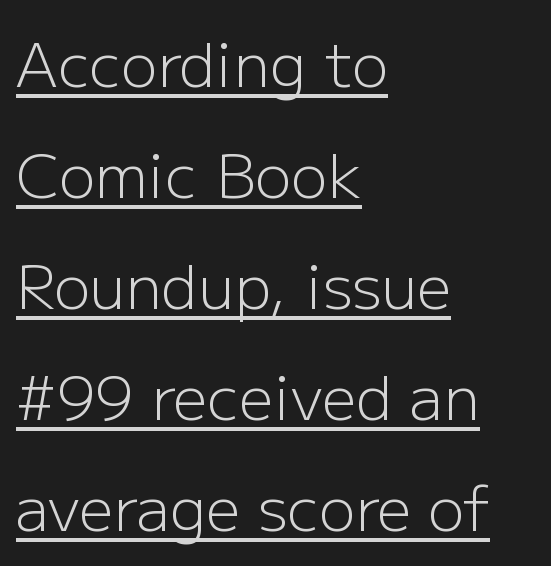
The image shows 61 px light sans-serif type, upright; set left-aligned, line spacing 1.82x, normal letter spacing, underlined; low stroke contrast and a medium x-height.
